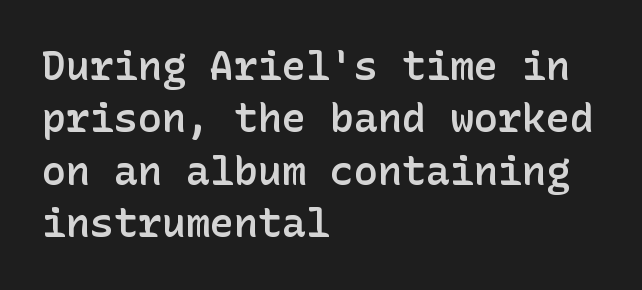
The image shows 40 px semibold sans-serif type, upright; set left-aligned, normal line spacing (1.31x), normal letter spacing, not underlined; low stroke contrast and a medium x-height.
